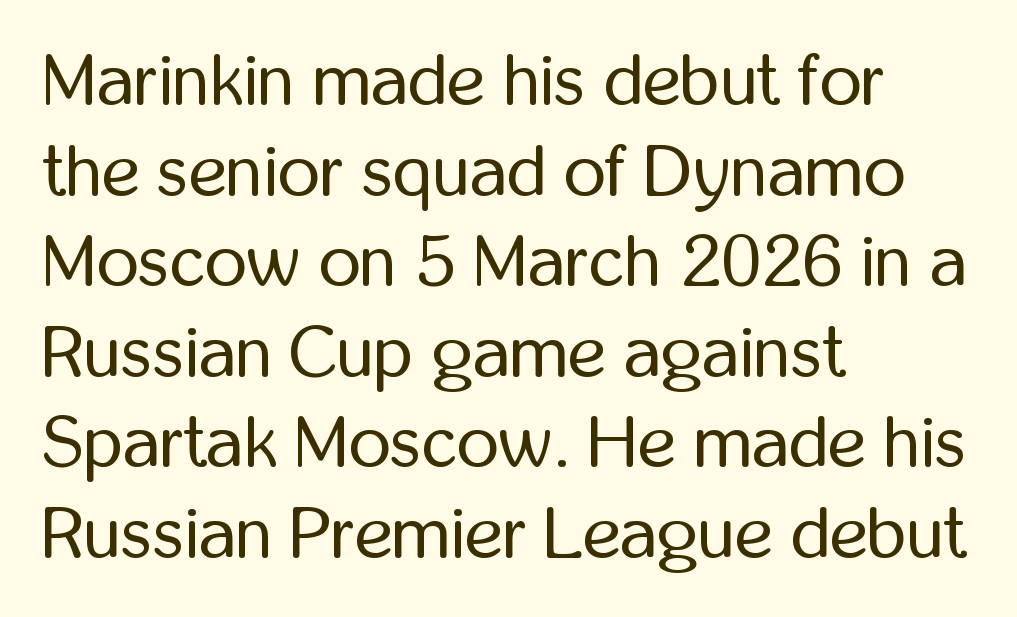
The rendering anchors every line to the left-hand side. In terms of posture, this sample is upright. Letterform terminals end flat and unadorned throughout the passage. Here the designer chose a conventional face with non-uniform glyph widths.
